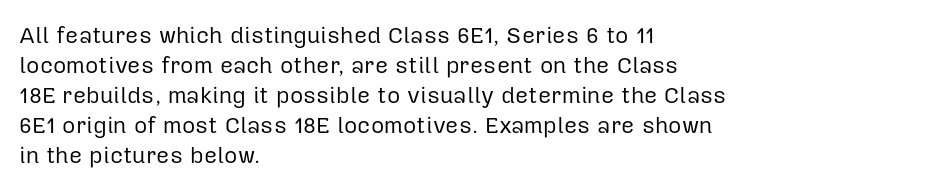
Q: Is the text bold? A: No.
Q: Is the text italic (slanted)? A: No, it is upright.
Q: Is the text underlined? A: No.
Q: How is the paragraph aligned? A: Left-aligned.
Q: Is the spacing between letters normal or unusually wide? A: Normal.
Q: Is the spacing between lines tight, normal or loose? A: Normal.
